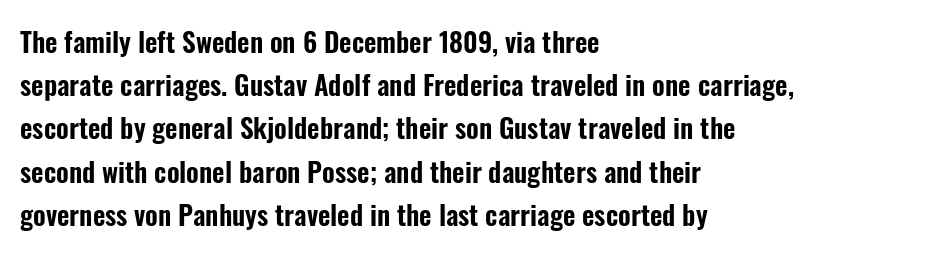
Anything drawn beneath the words? Only blank space. In terms of letterspacing, this is plain default setting. No italicization has been applied; the sample stays upright. The block of text has a typical density, with ordinary space between rows. Horizontal alignment here is leftward, the default for most running prose.
